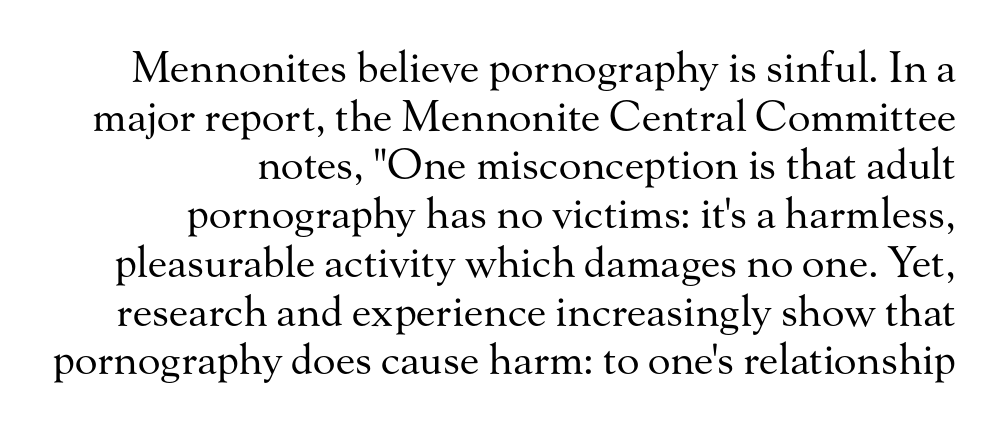
Plain, unruled lines of type. If you drew a ruler down the right edge, every line would touch it. The rendering uses natural spacing where letterforms have individual widths. Is the stroke heavy? The answer is a plain regular-or-lighter. The typeface chosen for these lines features serifs.
